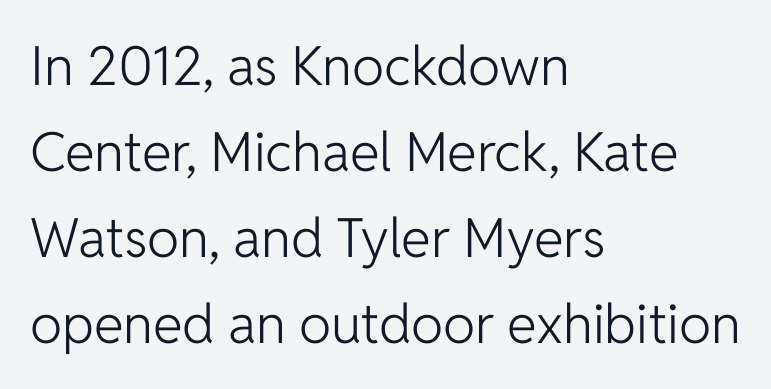
Evenly set lines give the paragraph a standard silhouette. The font sits on the lighter half of the weight spectrum, regular included. Between one letter and the next there's only the usual sliver of space. The space directly below the letters is spotless. The passage is arranged the way most books set body copy — flush left.
